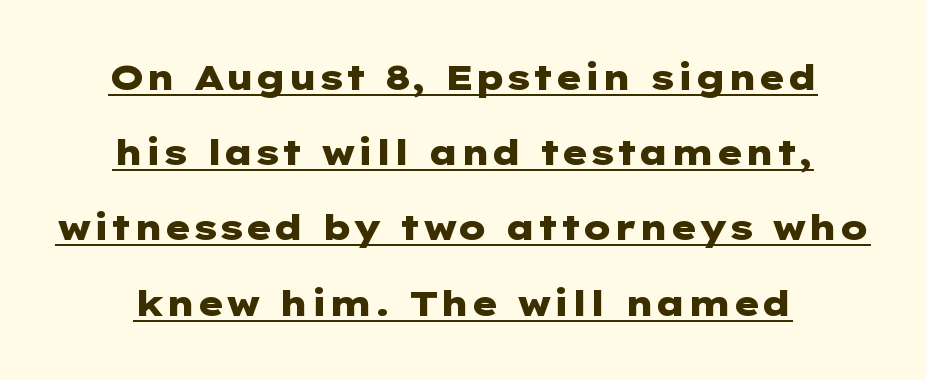
{"serif": "no", "italic": "no", "bold": "yes", "weight": "heavy", "width": "wide", "stroke_contrast": "low", "x_height": "medium", "underline": "yes", "line_spacing": "loose", "line_spacing_ratio": 2.15, "letter_spacing": "normal", "letter_spacing_em": 0.0, "glyph_px": 35}
